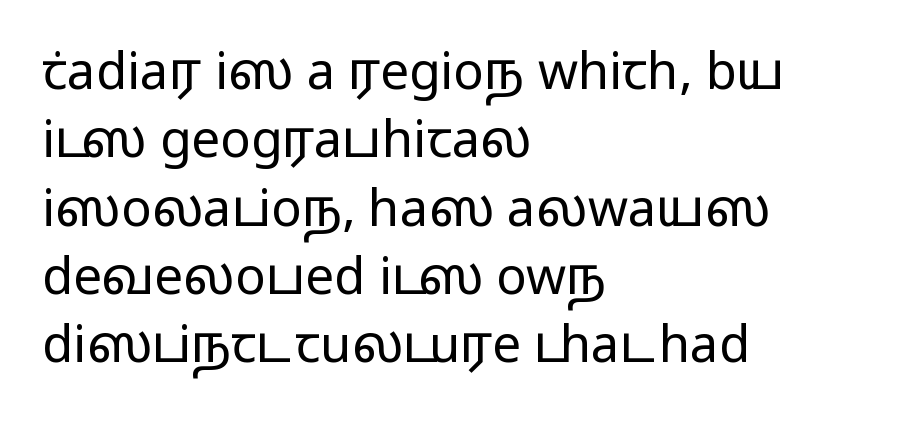
{"serif": "no", "italic": "no", "bold": "no", "weight": "light", "width": "wide", "stroke_contrast": "low", "x_height": "medium", "monospaced": "no", "underline": "no", "align": "left", "line_spacing": "normal", "line_spacing_ratio": 1.34, "letter_spacing": "normal", "letter_spacing_em": 0.0, "glyph_px": 51}
